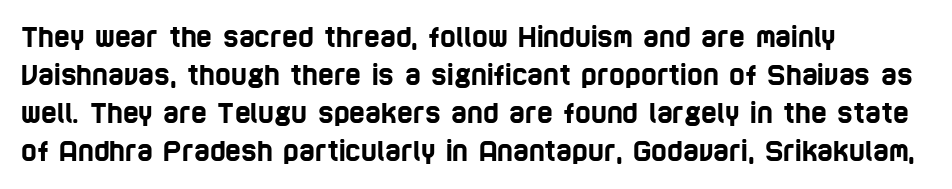
The image shows 27 px text type; set left-aligned, normal line spacing (1.41x), normal letter spacing, not underlined.
